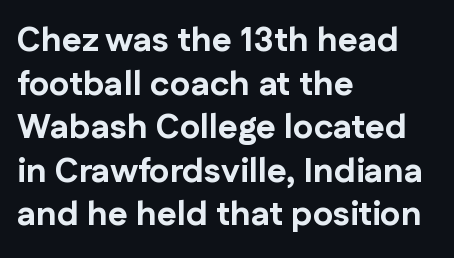
Quick note: not italic, upright. Nothing sits at the stroke ends, so this counts as sans-serif. Horizontally, the lines are justified to the leading edge only. Does the weight exceed regular? Yes, all the way to bold. Honestly, the letter spacing is just normal — you wouldn't notice it.
